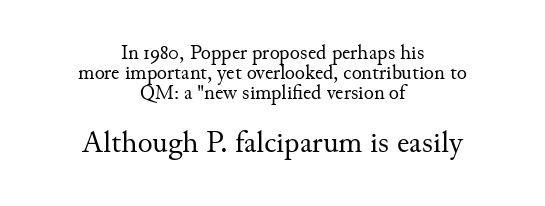
Q: Is the text bold? A: No.
Q: Is the text italic (slanted)? A: No, it is upright.
Q: Is the typeface a serif or a sans-serif typeface? A: Serif.
Q: Is the text underlined? A: No.
Q: How is the paragraph aligned? A: Centered.
Q: Is the spacing between letters normal or unusually wide? A: Normal.
Q: Is the spacing between lines tight, normal or loose? A: Tight.
Q: Which block of text is set in a larger size, the first (top) or the second (bottom)? A: The second (bottom) one.
Q: Width (condensed, normal, or wide)? A: Normal.
Q: Stroke contrast? A: Medium.
Q: x-height? A: Small.
Q: Monospaced? A: No.
